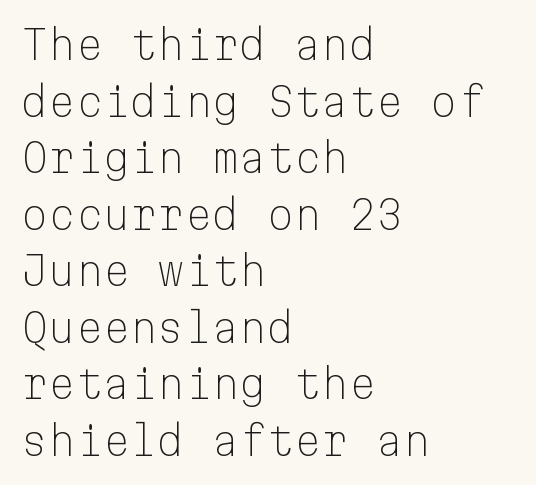
The letters carry no serifs — their stems end cleanly without finishing strokes. Caption: multi-line text, flush left, ragged right. How are the letters spaced? Ordinarily, with no added tracking. The font's upright variant was chosen for this text. Horizontal bands of white between lines are of average thickness. Here the designer chose a console-style face with uniform glyph widths.
